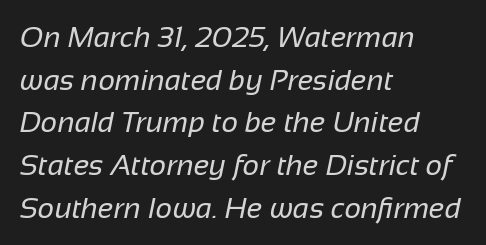
The image shows 29 px regular-weight sans-serif type; set left-aligned, normal line spacing (1.47x), normal letter spacing, not underlined; low stroke contrast and a medium x-height.
